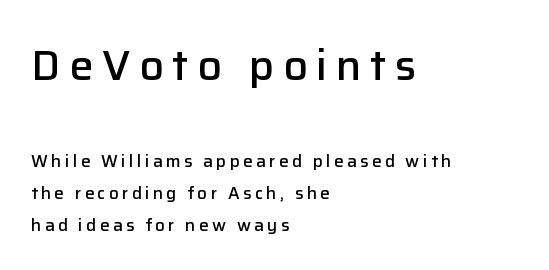
These lines have a slow, spaced-out rhythm from letter to letter. The upper block of text is set noticeably larger than the block beneath it. Compared with an ordinary text face, these strokes are moderately heavier — a semibold. These lines are rendered in a variable-pitch font. Line starts are locked; line ends wander.
